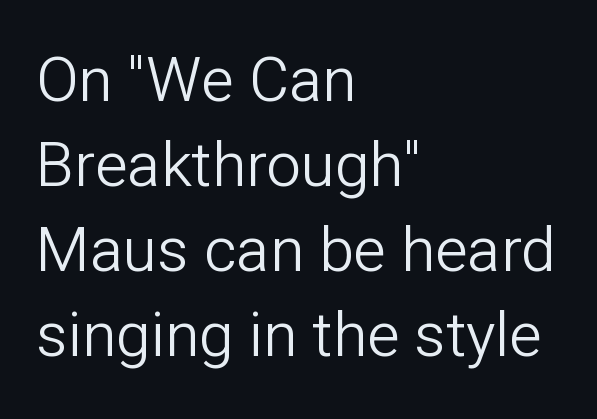
The image shows 62 px light sans-serif type, upright; set left-aligned, normal line spacing (1.37x), normal letter spacing, not underlined; low stroke contrast and a medium x-height.
